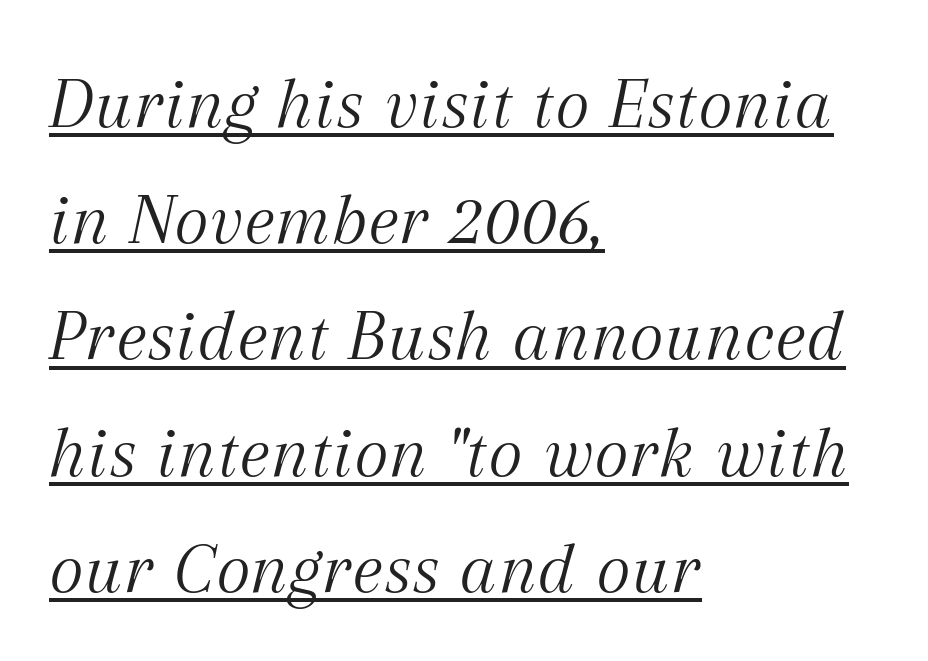
The image shows 75 px light serif type, italic (leaning right); set left-aligned, normal line spacing (1.55x), normal letter spacing, underlined; medium stroke contrast and a medium x-height.
